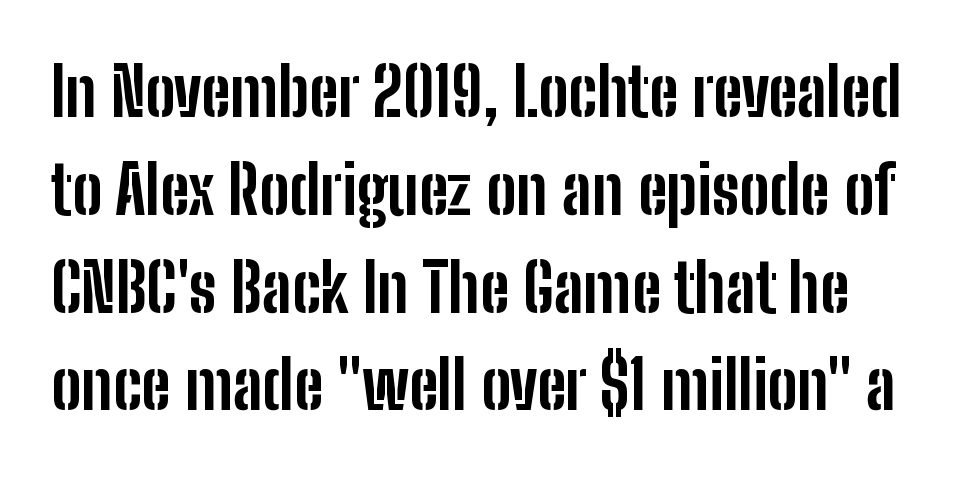
The face used here is proportionally spaced, like ordinary book or web type. Check the space under the baseline: it is left empty. The passage shown is typeset with a sans-serif family. What weight is shown? A full bold with thick strokes. A normal amount of white space separates one row of letters from the next.
